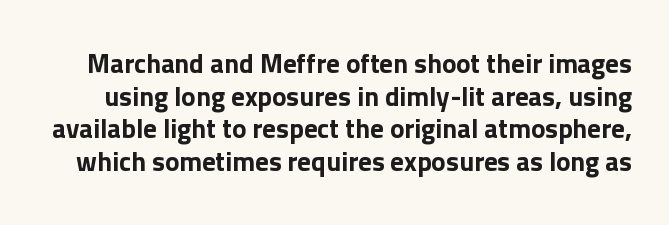
The image shows 27 px text type, upright; set line spacing 1.21x, normal letter spacing, not underlined.
